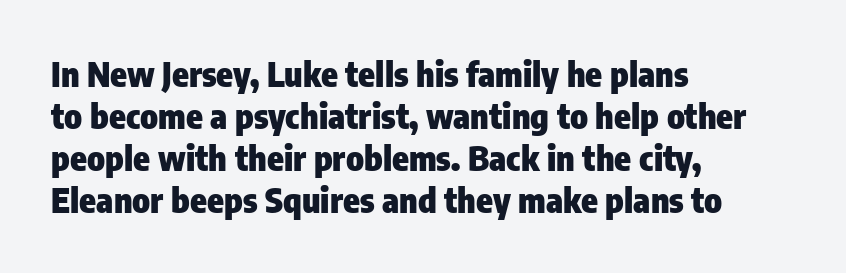
Q: Is the text bold? A: Yes.
Q: Is the text italic (slanted)? A: No, it is upright.
Q: Is the typeface a serif or a sans-serif typeface? A: Sans-serif.
Q: Is the text underlined? A: No.
Q: How is the paragraph aligned? A: Left-aligned.
Q: Is the spacing between letters normal or unusually wide? A: Normal.
Q: Width (condensed, normal, or wide)? A: Condensed.
Q: Stroke contrast? A: Low.
Q: x-height? A: Medium.
Q: Monospaced? A: No.
